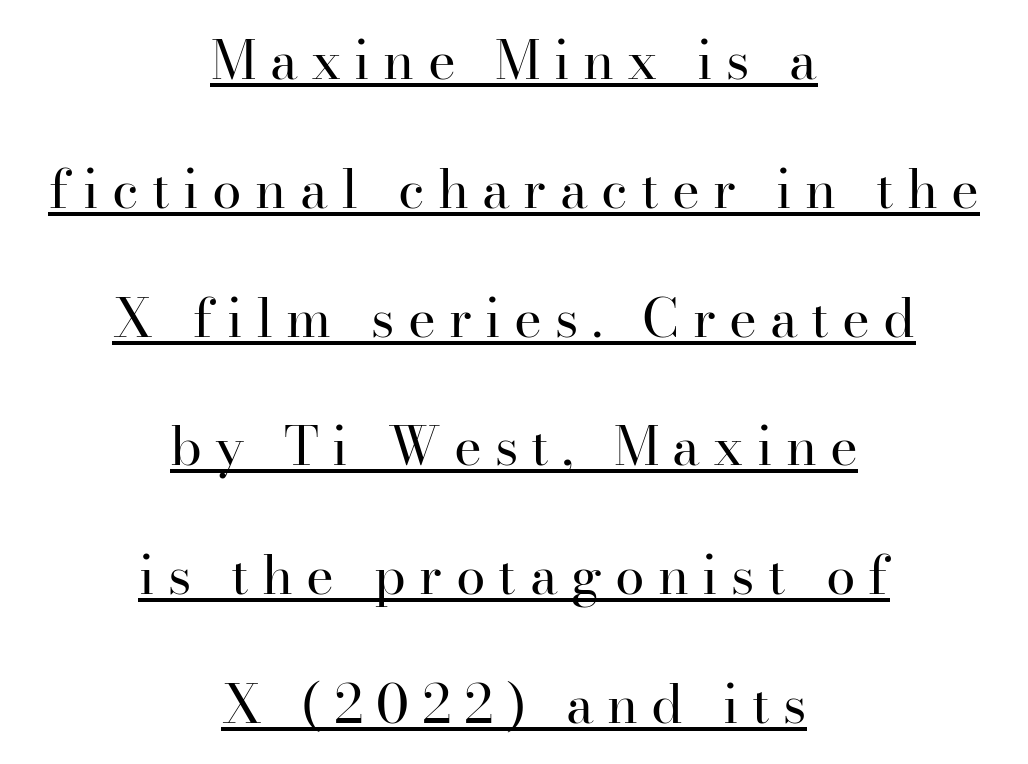
{"serif": "yes", "italic": "no", "bold": "no", "weight": "regular", "width": "normal", "stroke_contrast": "high", "x_height": "small", "monospaced": "no", "underline": "yes", "align": "center", "line_spacing": "loose", "line_spacing_ratio": 2.43, "letter_spacing": "wide", "letter_spacing_em": 0.25, "glyph_px": 53}
